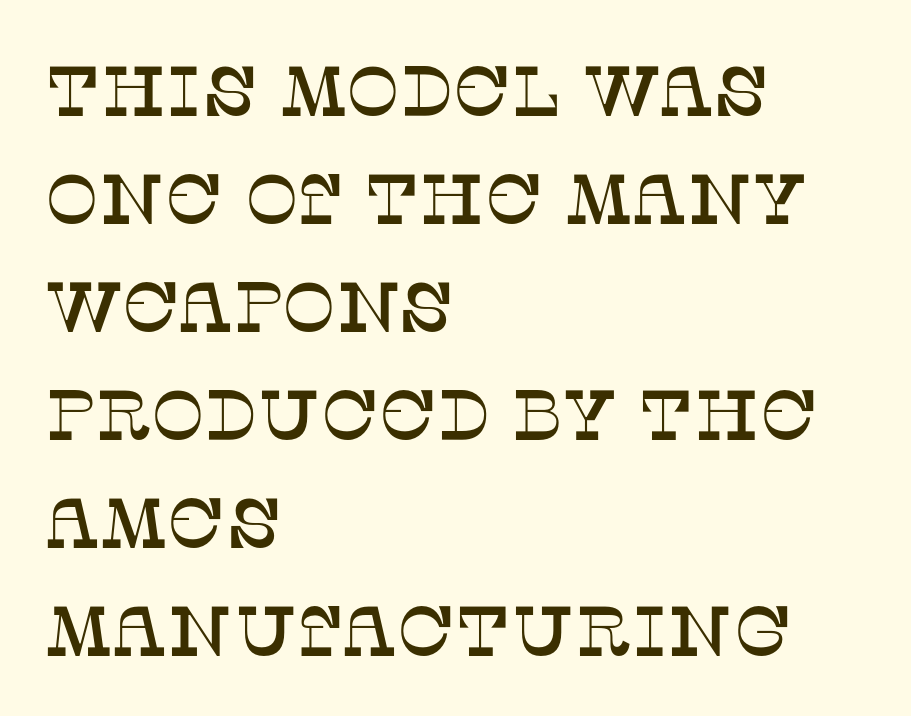
Posture: vertical. How would I describe the line gaps? Plain and ordinary. Looks like regular typesetting: each glyph gets only the width it needs. All the whitespace from short lines collects on the right. This rendering leaves character spacing at its baseline value.
